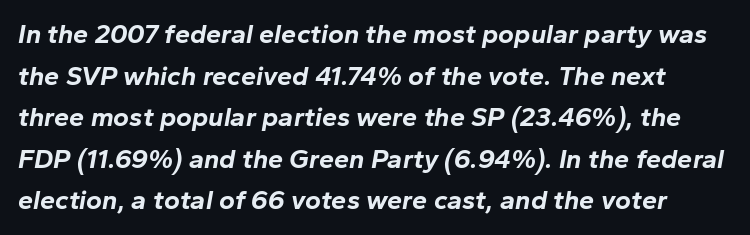
Q: Is the text bold? A: Yes.
Q: Is the text italic (slanted)? A: Yes, it leans right by about 10 degrees.
Q: Is the text underlined? A: No.
Q: Is the spacing between letters normal or unusually wide? A: Normal.
Q: Is the spacing between lines tight, normal or loose? A: Normal.
